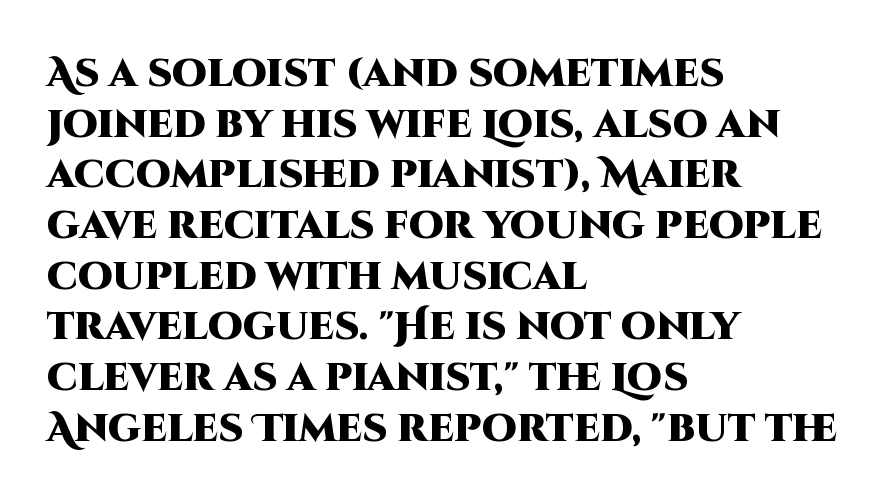
{"serif": "no", "italic": "no", "bold": "yes", "weight": "heavy", "width": "normal", "stroke_contrast": "high", "x_height": "large", "monospaced": "no", "underline": "no", "align": "left", "line_spacing": "normal", "line_spacing_ratio": 1.3, "letter_spacing": "normal", "letter_spacing_em": 0.0, "glyph_px": 39}
